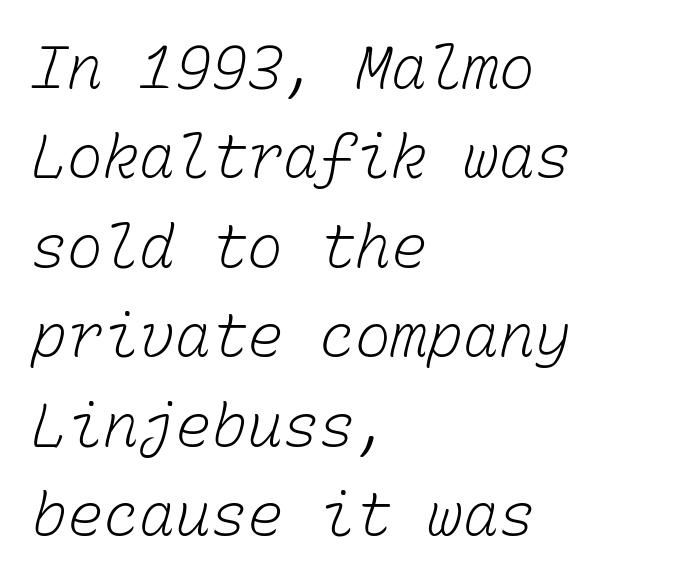
{"bold": "no", "weight": "light", "width": "normal", "stroke_contrast": "low", "x_height": "medium", "monospaced": "yes", "underline": "no", "align": "left", "line_spacing": "normal", "line_spacing_ratio": 1.49, "letter_spacing": "normal", "letter_spacing_em": 0.0, "glyph_px": 60}
